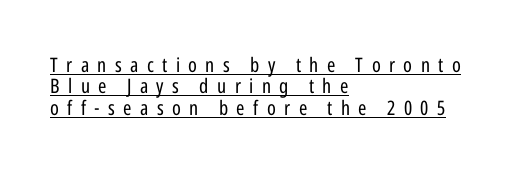
The image shows 20 px text type, upright; set left-aligned, tight line spacing (1.07x), unusually wide letter spacing (+0.42 em), underlined.
